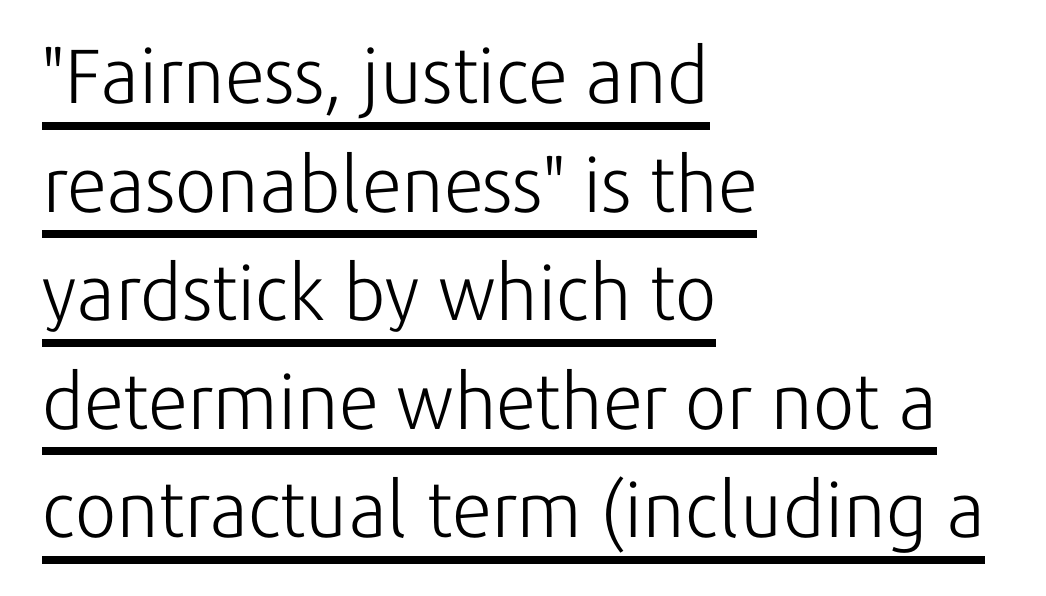
Q: Is the text bold? A: No.
Q: Is the text italic (slanted)? A: No, it is upright.
Q: Is the typeface a serif or a sans-serif typeface? A: Sans-serif.
Q: Is the text underlined? A: Yes.
Q: How is the paragraph aligned? A: Left-aligned.
Q: Is the spacing between letters normal or unusually wide? A: Normal.
Q: Is the spacing between lines tight, normal or loose? A: Normal.
Q: Width (condensed, normal, or wide)? A: Normal.
Q: Stroke contrast? A: Low.
Q: x-height? A: Medium.
Q: Monospaced? A: No.
